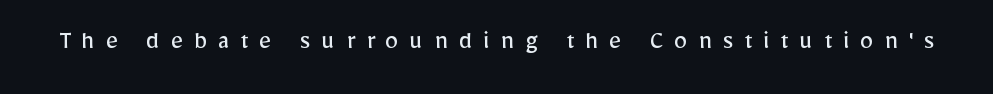
{"italic": "no", "bold": "no", "underline": "no", "letter_spacing": "wide", "letter_spacing_em": 0.4, "glyph_px": 27}
